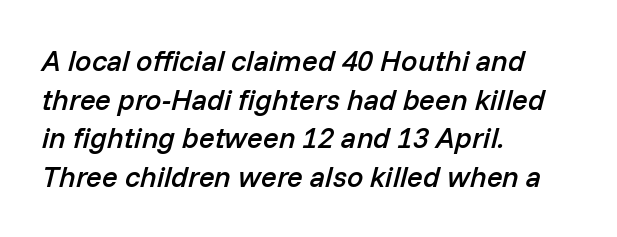
Look at the tracking — it's just the regular setting, nothing added. Tall strokes in this sample are angled rather than plumb. Which margin do the lines hug? The left one — the right edge is uneven. Do the characters align in a grid? No, the font is proportional. Rule under the text: the space is simply empty.
